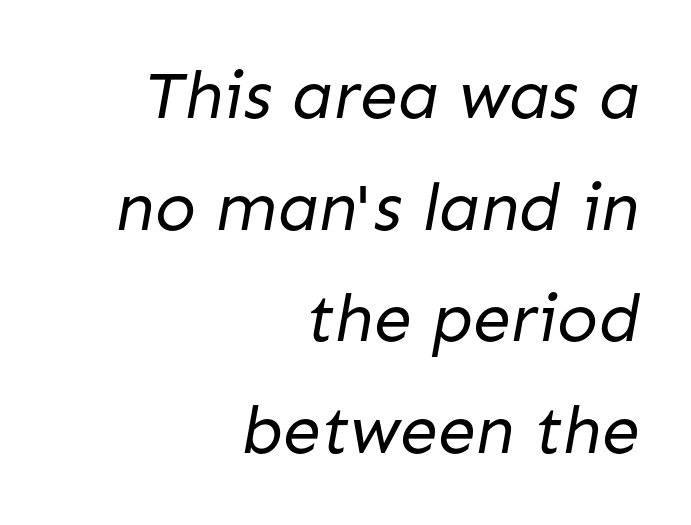
The image shows 68 px regular-weight sans-serif type; set right-aligned, normal line spacing (1.64x), normal letter spacing, not underlined; low stroke contrast and a medium x-height.
